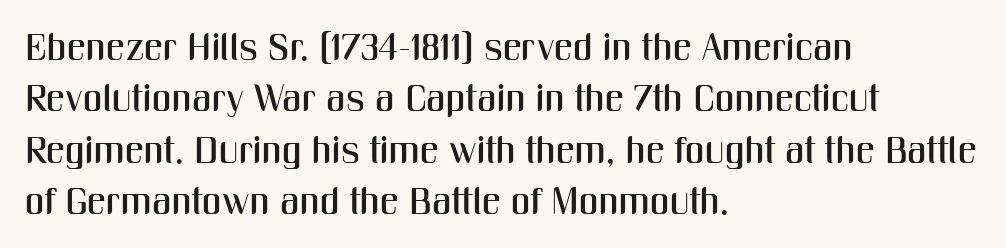
Posture: straight, roman, zero tilt. Spacing verdict: proportional, widths tailored to each character. There is no visible air inserted between adjacent glyphs. Interline gaps are of average width in this sample.
